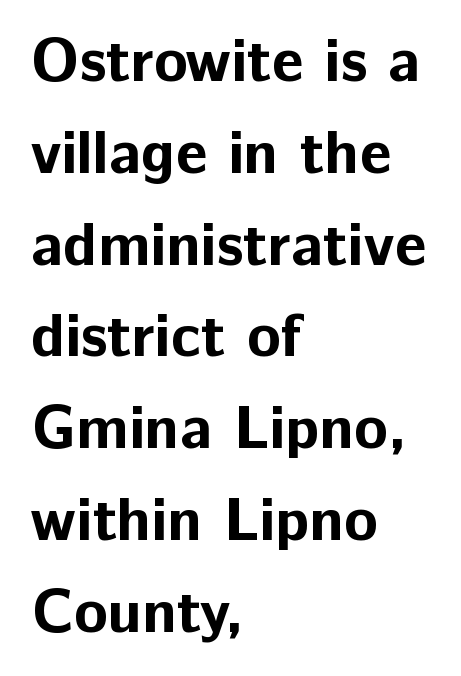
Think of a printed novel: that variable character pitch is what you see here. Interline gaps are of average width in this sample. The designer went with a sans here, leaving each stem footless. Posture: upright roman.
